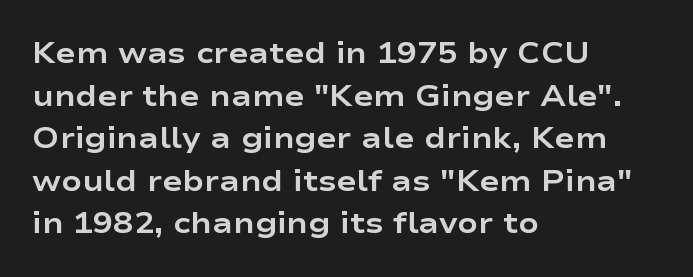
Evenly set lines give the paragraph a standard silhouette. A typesetter would call this zero additional tracking. Check where the strokes stop: nothing finishes them off — pure sans. Italic: no, the glyphs are upright roman. A full-strength bold gives these letters their thick strokes. Nobody drew a line under any word here.
